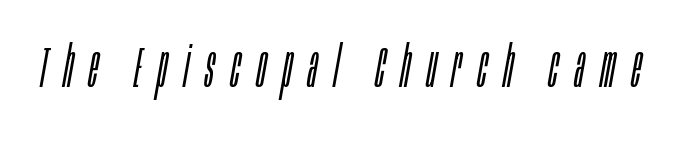
{"italic": "yes", "lean": "right", "slant_degrees": 10, "bold": "no", "weight": "light", "width": "condensed", "stroke_contrast": "low", "x_height": "large", "monospaced": "no", "underline": "no", "letter_spacing": "wide", "letter_spacing_em": 0.28, "glyph_px": 58}
